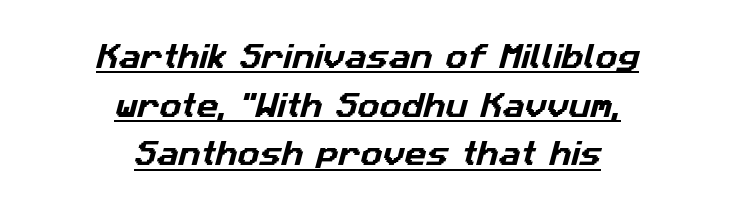
Q: Is the text underlined? A: Yes.
Q: How is the paragraph aligned? A: Centered.
Q: Is the spacing between letters normal or unusually wide? A: Normal.
